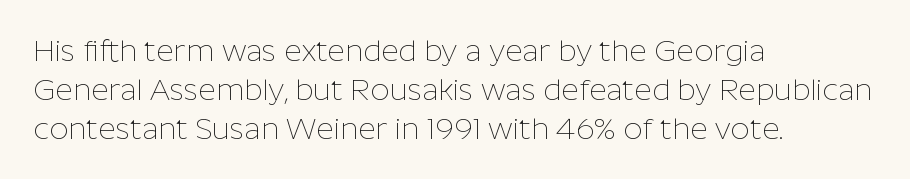
The line texture is even and compact thanks to regular tracking. A typesetter would call this proportional, since set widths differ per character. This rendering features lettering with no underline. The letters look calm and open, with moderate or lighter stems. Short and long lines alike share a common starting point at left. Look at the bottom of the vertical strokes: they stop flat, with no serifs.
